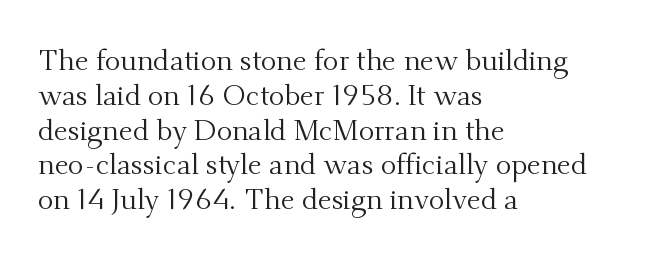
Stems and bowls with no extra thickness — not bold. Check where the strokes stop: tiny serifs finish them off. The gap between lines stays unmarked. Each word holds together tightly as a unit, with standard inter-letter gaps.
